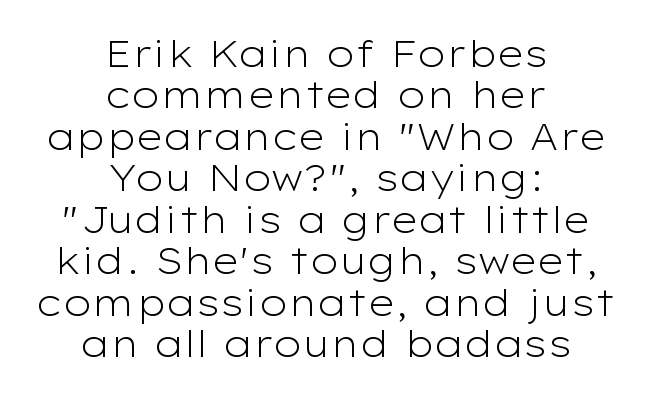
{"serif": "no", "italic": "no", "bold": "no", "weight": "light", "width": "wide", "stroke_contrast": "low", "x_height": "medium", "monospaced": "no", "underline": "no", "align": "center", "line_spacing": "tight", "line_spacing_ratio": 1.12, "letter_spacing": "normal", "letter_spacing_em": 0.0, "glyph_px": 37}
